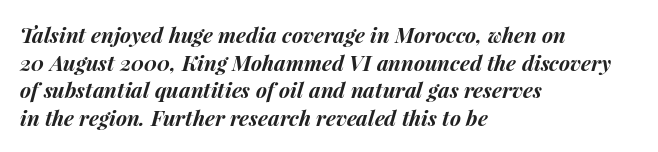
Vertical spacing — default. The string is rendered with underlining switched off. What weight is shown? A full bold with thick strokes. Leftover space on each line is placed entirely after the last word. No extra tracking has been applied to these lines.
